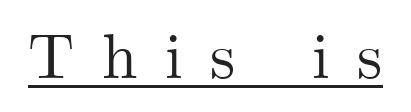
{"serif": "yes", "italic": "no", "width": "normal", "stroke_contrast": "medium", "x_height": "small", "monospaced": "no", "underline": "yes", "letter_spacing": "wide", "letter_spacing_em": 0.43, "glyph_px": 64}
